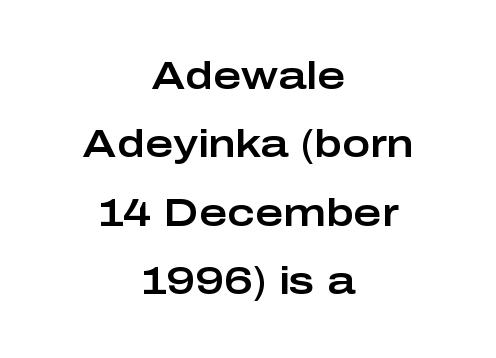
Q: Is the text italic (slanted)? A: No, it is upright.
Q: Is the typeface a serif or a sans-serif typeface? A: Sans-serif.
Q: Is the text underlined? A: No.
Q: How is the paragraph aligned? A: Centered.
Q: Is the spacing between letters normal or unusually wide? A: Normal.
Q: Width (condensed, normal, or wide)? A: Wide.
Q: Stroke contrast? A: Low.
Q: x-height? A: Medium.
Q: Monospaced? A: No.
